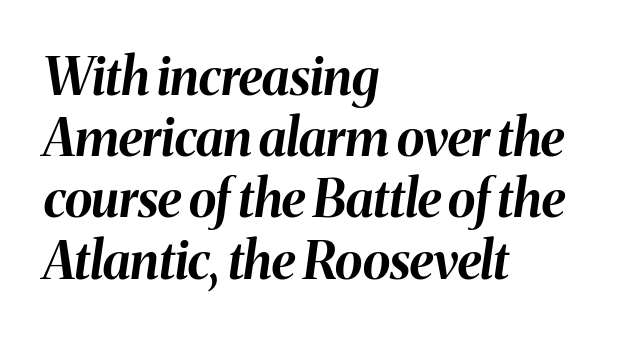
There's an unmistakable incline to the writing here. The letters advance in unequal steps, a hallmark of proportional type. Beneath every word, the page is bare. A dark, heavy texture on the line: the type is bold. This rendering uses left alignment, leaving the right contour irregular. There is no visible air inserted between adjacent glyphs.
